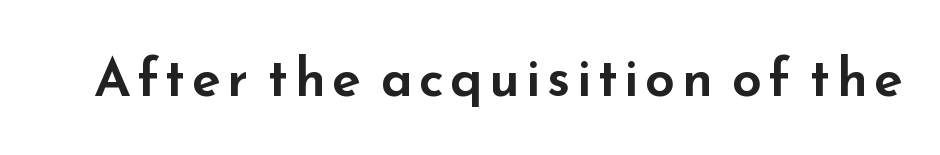
Q: Is the text italic (slanted)? A: No, it is upright.
Q: Is the typeface a serif or a sans-serif typeface? A: Sans-serif.
Q: Is the text underlined? A: No.
Q: Width (condensed, normal, or wide)? A: Wide.
Q: Stroke contrast? A: Low.
Q: x-height? A: Small.
Q: Monospaced? A: No.
